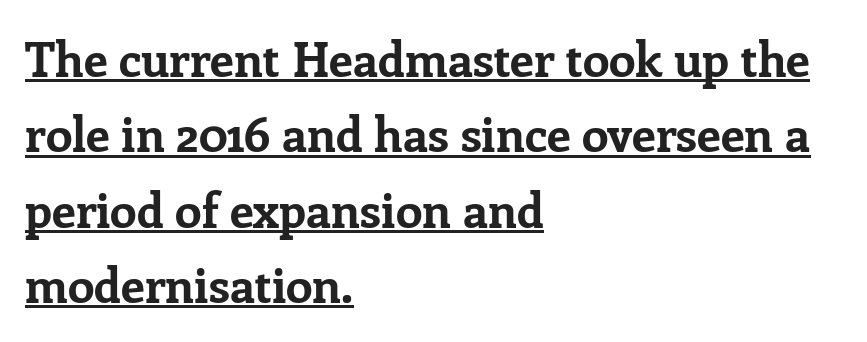
Q: Is the text bold? A: Yes.
Q: Is the text italic (slanted)? A: No, it is upright.
Q: Is the typeface a serif or a sans-serif typeface? A: Serif.
Q: Is the text underlined? A: Yes.
Q: How is the paragraph aligned? A: Left-aligned.
Q: Is the spacing between letters normal or unusually wide? A: Normal.
Q: Is the spacing between lines tight, normal or loose? A: Normal.
Q: Width (condensed, normal, or wide)? A: Normal.
Q: Stroke contrast? A: Low.
Q: x-height? A: Medium.
Q: Monospaced? A: No.
